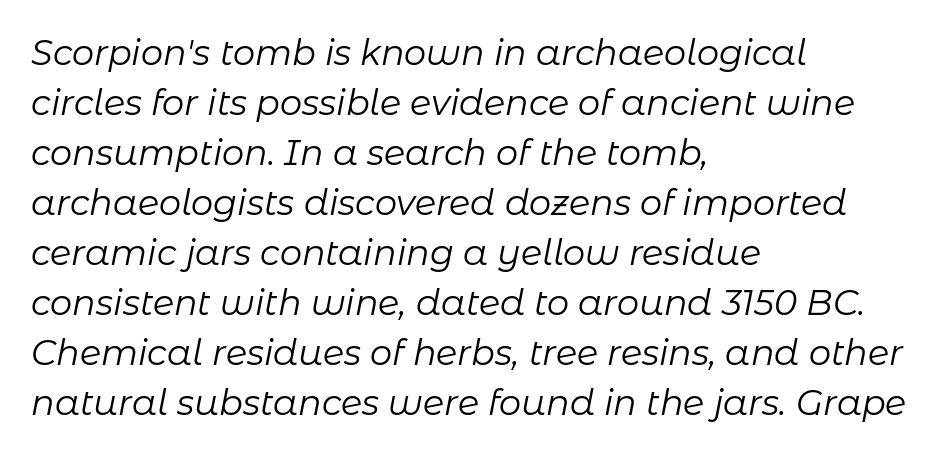
Q: Is the text bold? A: No.
Q: Is the text italic (slanted)? A: Yes, it leans right by about 11 degrees.
Q: Is the text underlined? A: No.
Q: How is the paragraph aligned? A: Left-aligned.
Q: Is the spacing between letters normal or unusually wide? A: Normal.
Q: Is the spacing between lines tight, normal or loose? A: Normal.
Q: Width (condensed, normal, or wide)? A: Normal.
Q: Stroke contrast? A: Low.
Q: x-height? A: Medium.
Q: Monospaced? A: No.
